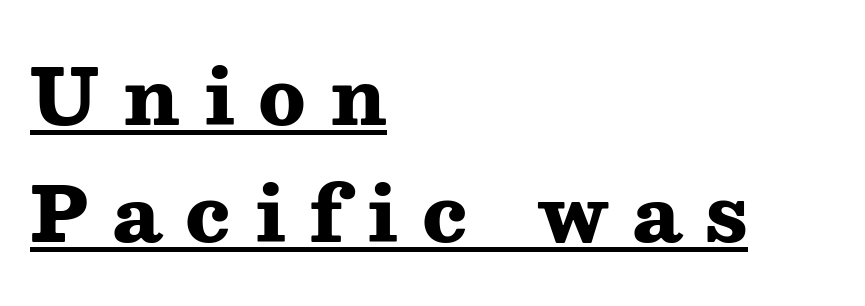
The image shows 76 px heavy, wide serif type, upright; set left-aligned, normal line spacing (1.54x), unusually wide letter spacing (+0.31 em), underlined; medium stroke contrast and a medium x-height.
